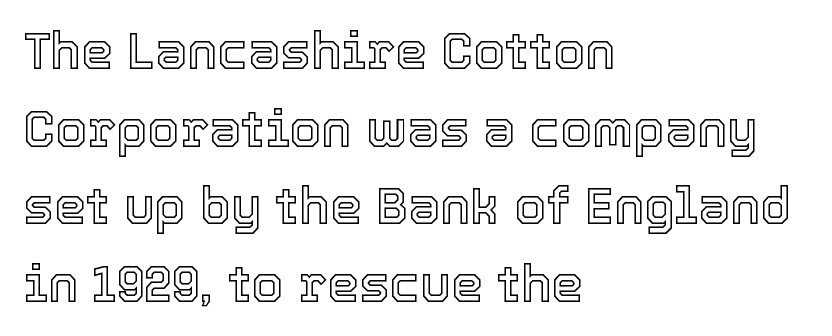
{"italic": "no", "width": "normal", "x_height": "medium", "monospaced": "no", "underline": "no", "align": "left", "line_spacing": "normal", "line_spacing_ratio": 1.52, "letter_spacing": "normal", "letter_spacing_em": 0.0, "glyph_px": 51}
